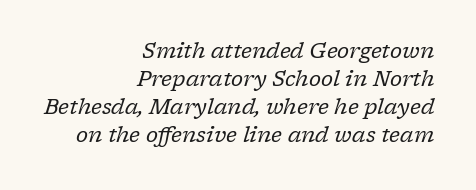
The image shows 21 px text type, italic (leaning right); set right-aligned, normal line spacing (1.33x), normal letter spacing, not underlined.
